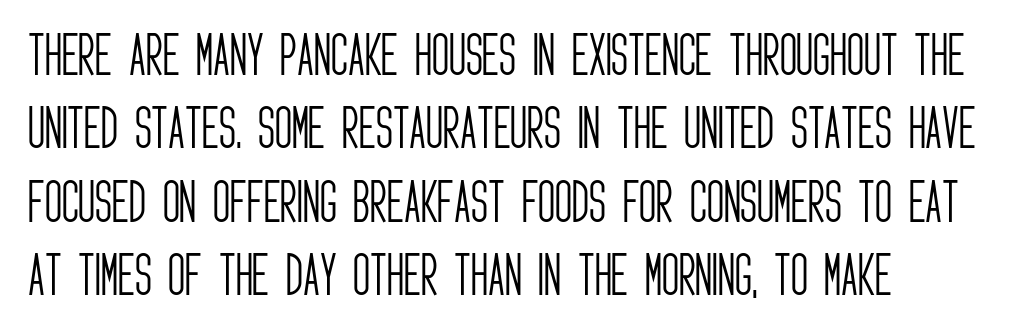
This sample has the flowing, uneven cadence of proportional lettering. A normal amount of white space separates one row of letters from the next. Classification — sans serif. What stands out about the letter spacing? Nothing — it is the standard amount.
